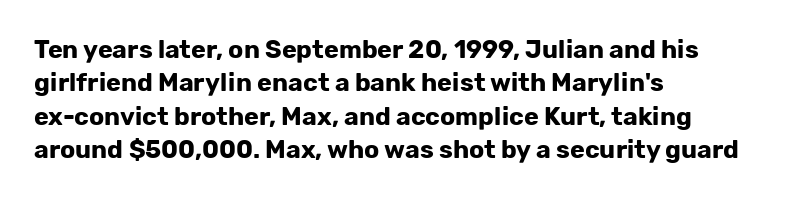
Q: Is the text bold? A: Yes.
Q: Is the text italic (slanted)? A: No, it is upright.
Q: Is the text underlined? A: No.
Q: How is the paragraph aligned? A: Left-aligned.
Q: Is the spacing between letters normal or unusually wide? A: Normal.
Q: Is the spacing between lines tight, normal or loose? A: Normal.
